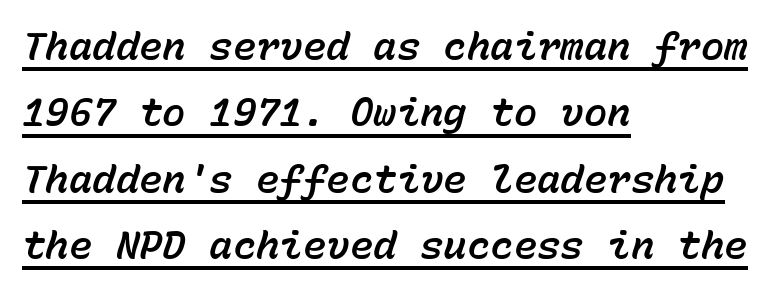
{"italic": "yes", "lean": "right", "slant_degrees": 15, "width": "normal", "stroke_contrast": "low", "x_height": "medium", "monospaced": "yes", "underline": "yes", "align": "left", "line_spacing": "normal", "line_spacing_ratio": 1.7, "letter_spacing": "normal", "letter_spacing_em": 0.0, "glyph_px": 39}
